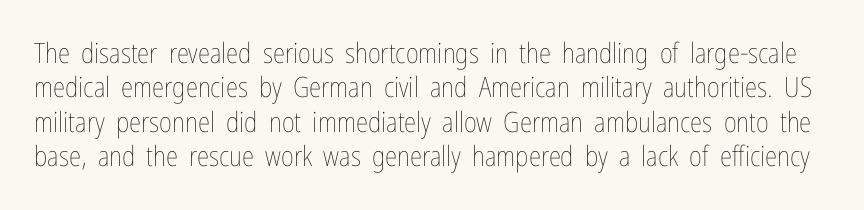
Q: Is the text bold? A: No.
Q: Is the text italic (slanted)? A: No, it is upright.
Q: Is the text underlined? A: No.
Q: Is the spacing between letters normal or unusually wide? A: Normal.
Q: Width (condensed, normal, or wide)? A: Condensed.
Q: Stroke contrast? A: Low.
Q: x-height? A: Medium.
Q: Monospaced? A: No.
